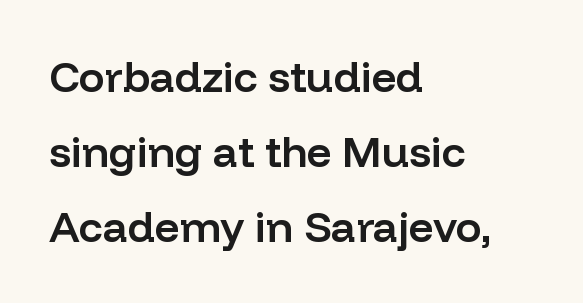
{"serif": "no", "italic": "no", "bold": "semi", "weight": "semibold", "width": "normal", "stroke_contrast": "low", "x_height": "medium", "monospaced": "no", "underline": "no", "align": "left", "line_spacing_ratio": 1.75, "letter_spacing": "normal", "letter_spacing_em": 0.0, "glyph_px": 43}
